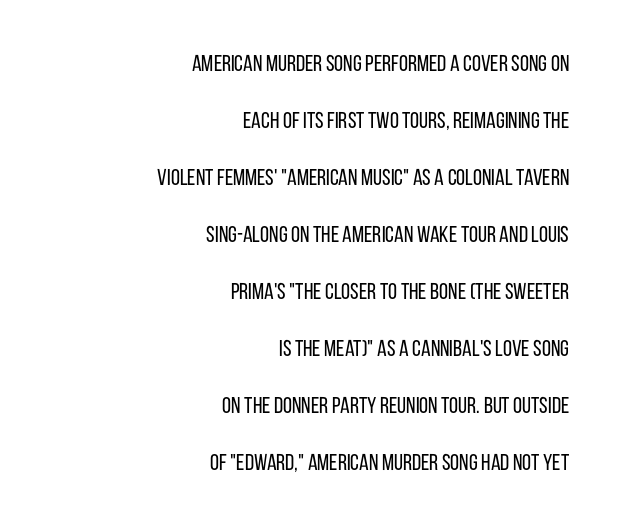
The foot of each line stays bare and open. Typeset ragged left — the right edge is the straight one. Notice the wide empty band between every row — that's loose leading. Designer's note — italics off, roman on.
